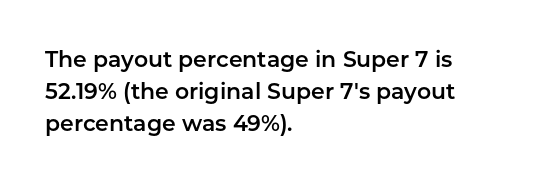
Q: Is the text italic (slanted)? A: No, it is upright.
Q: Is the text underlined? A: No.
Q: How is the paragraph aligned? A: Left-aligned.
Q: Is the spacing between letters normal or unusually wide? A: Normal.
Q: Is the spacing between lines tight, normal or loose? A: Normal.
